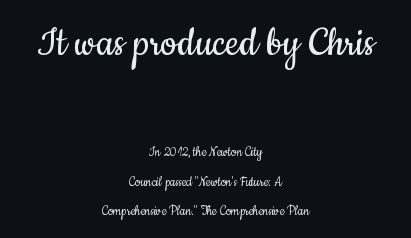
Q: Is the text bold? A: No.
Q: Is the text italic (slanted)? A: Yes.
Q: Is the typeface a serif or a sans-serif typeface? A: Sans-serif.
Q: Is the text underlined? A: No.
Q: How is the paragraph aligned? A: Centered.
Q: Is the spacing between letters normal or unusually wide? A: Normal.
Q: Is the spacing between lines tight, normal or loose? A: Loose.
Q: Which block of text is set in a larger size, the first (top) or the second (bottom)? A: The first (top) one.
Q: Width (condensed, normal, or wide)? A: Condensed.
Q: Stroke contrast? A: Low.
Q: x-height? A: Small.
Q: Monospaced? A: No.
